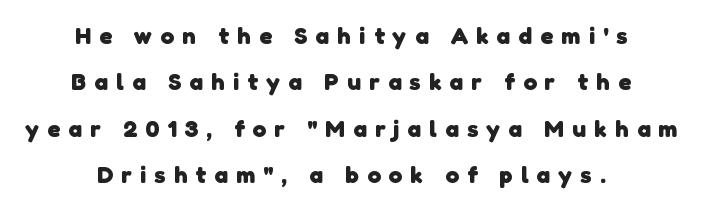
As a designer I'd log this as weight 700, bold. The passage shown is not underscored anywhere. In CSS terms this would be text-align: center. One glance says open: line gaps are wider than usual.
